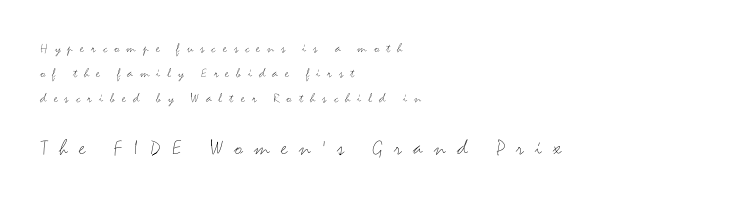
The image shows 23 px text type; set left-aligned, line spacing 1.79x, unusually wide letter spacing (+0.5 em), not underlined; the second (bottom) block is 1.64x larger.
